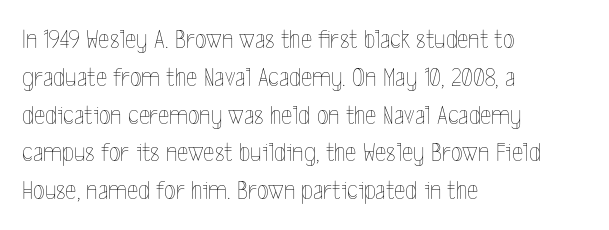
{"italic": "no", "bold": "no", "underline": "no", "align": "left", "line_spacing": "normal", "line_spacing_ratio": 1.4, "letter_spacing": "normal", "letter_spacing_em": 0.0, "glyph_px": 27}
